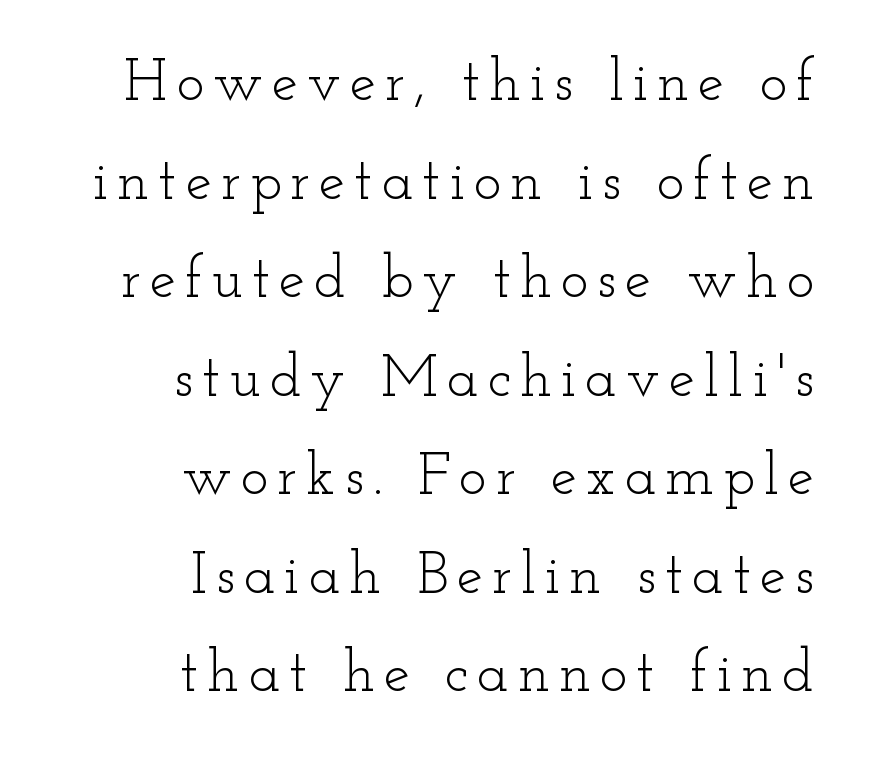
Italic? Not at all — the glyphs are vertical. No word sits above an underline. A typesetter would call this proportional, since set widths differ per character. A serif font was chosen for this passage. Leading: standard.
